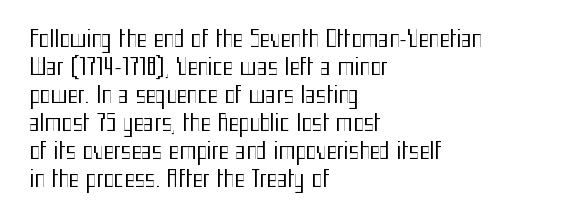
No extra ink here — the face is not bold. Students, observe: this is what conventionally led text looks like. Visually the block forms a straight wall on the left and a jagged coastline on the right. Clear beneath every line of the passage.
